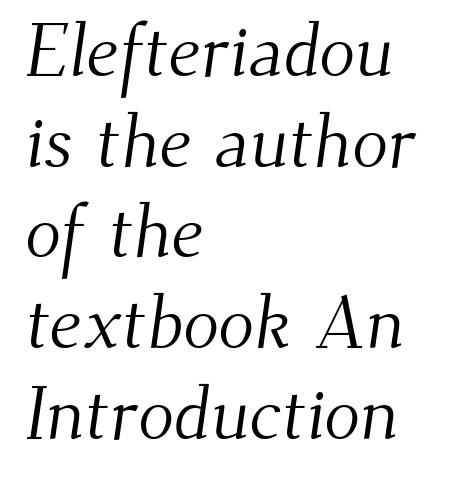
Q: Is the text bold? A: No.
Q: Is the typeface a serif or a sans-serif typeface? A: Serif.
Q: Is the text underlined? A: No.
Q: How is the paragraph aligned? A: Left-aligned.
Q: Is the spacing between letters normal or unusually wide? A: Normal.
Q: Width (condensed, normal, or wide)? A: Normal.
Q: Stroke contrast? A: Medium.
Q: x-height? A: Small.
Q: Monospaced? A: No.
